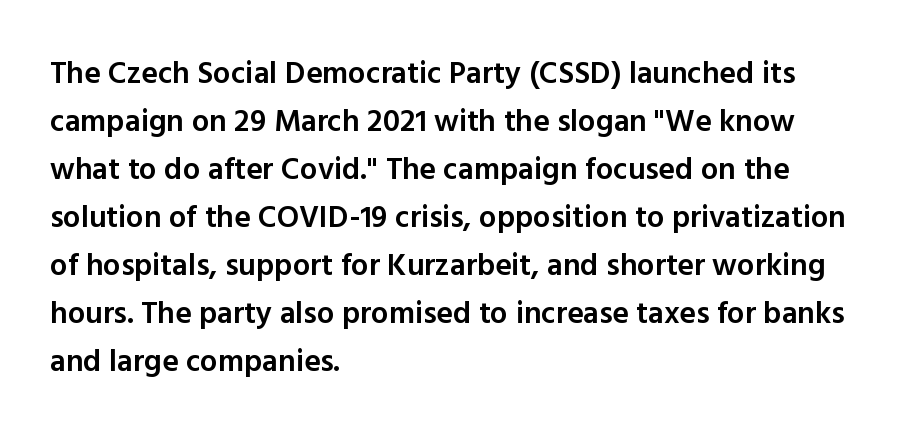
Q: Is the text bold? A: Semi-bold.
Q: Is the text italic (slanted)? A: No, it is upright.
Q: Is the typeface a serif or a sans-serif typeface? A: Sans-serif.
Q: Is the text underlined? A: No.
Q: How is the paragraph aligned? A: Left-aligned.
Q: Is the spacing between letters normal or unusually wide? A: Normal.
Q: Is the spacing between lines tight, normal or loose? A: Normal.
Q: Width (condensed, normal, or wide)? A: Normal.
Q: x-height? A: Medium.
Q: Monospaced? A: No.
